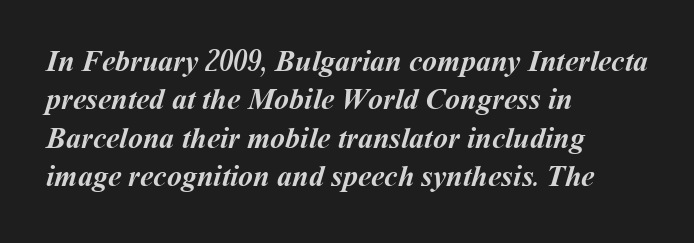
{"bold": "yes", "weight": "semibold", "width": "normal", "stroke_contrast": "medium", "x_height": "medium", "monospaced": "no", "underline": "no", "align": "left", "line_spacing": "normal", "line_spacing_ratio": 1.28, "letter_spacing": "normal", "letter_spacing_em": 0.0, "glyph_px": 30}
